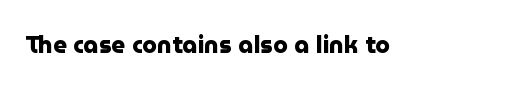
{"italic": "no", "bold": "yes", "underline": "no", "letter_spacing": "normal", "letter_spacing_em": 0.0, "glyph_px": 24}
